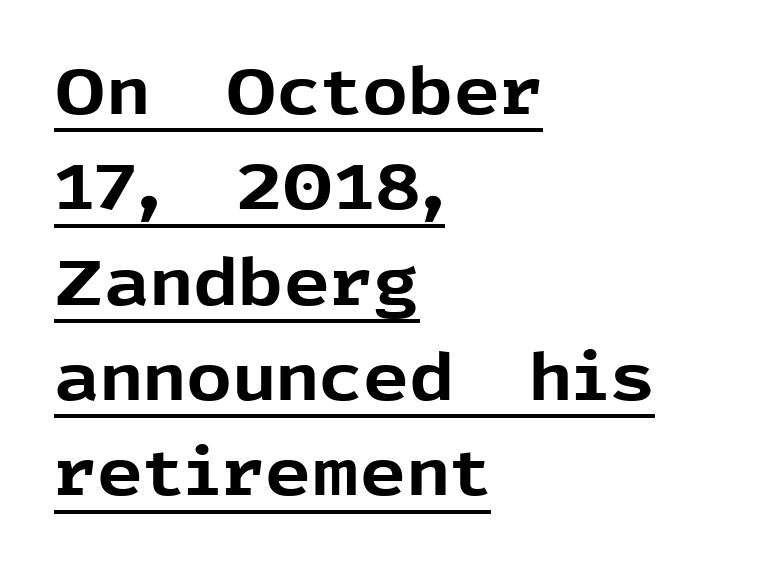
{"serif": "no", "italic": "no", "bold": "yes", "weight": "bold", "width": "normal", "x_height": "medium", "monospaced": "no", "underline": "yes", "align": "left", "line_spacing": "normal", "line_spacing_ratio": 1.49, "letter_spacing": "normal", "letter_spacing_em": 0.0, "glyph_px": 64}
